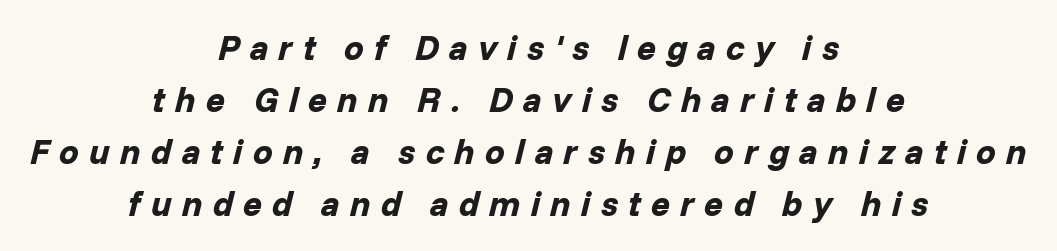
The image shows 35 px bold type, italic (leaning right); set centered, normal line spacing (1.49x), unusually wide letter spacing (+0.29 em), not underlined; low stroke contrast and a medium x-height.
